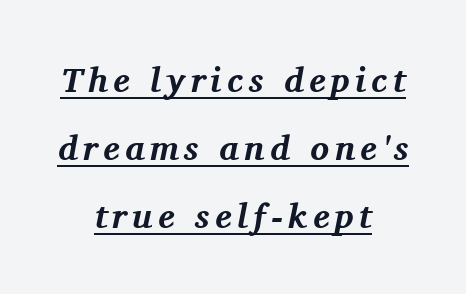
Q: Is the text bold? A: Yes.
Q: Is the text italic (slanted)? A: Yes, it leans right by about 11 degrees.
Q: Is the typeface a serif or a sans-serif typeface? A: Serif.
Q: Is the text underlined? A: Yes.
Q: How is the paragraph aligned? A: Centered.
Q: Is the spacing between lines tight, normal or loose? A: Loose.
Q: Width (condensed, normal, or wide)? A: Normal.
Q: Stroke contrast? A: Medium.
Q: x-height? A: Medium.
Q: Monospaced? A: No.
